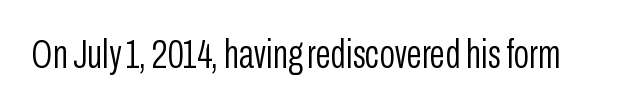
{"serif": "no", "italic": "no", "bold": "no", "weight": "light", "width": "condensed", "stroke_contrast": "low", "x_height": "medium", "monospaced": "no", "underline": "no", "letter_spacing": "normal", "letter_spacing_em": 0.0, "glyph_px": 40}
